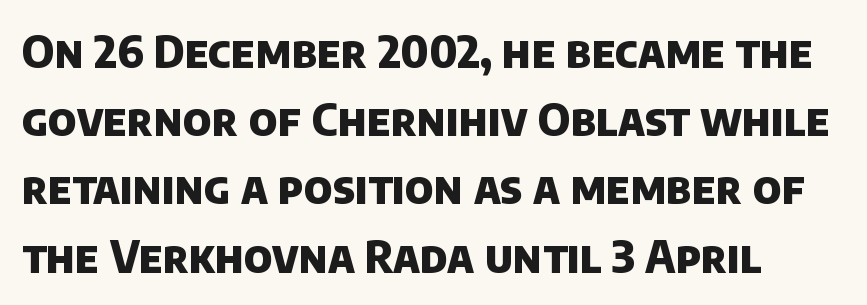
Which margin do the lines hug? The left one — the right edge is uneven. The passage shown is typed in a proportional face where columns would drift. Clear beneath every line of the passage. Typographically, this falls in the sans-serif category. This rendering leaves character spacing at its baseline value.
